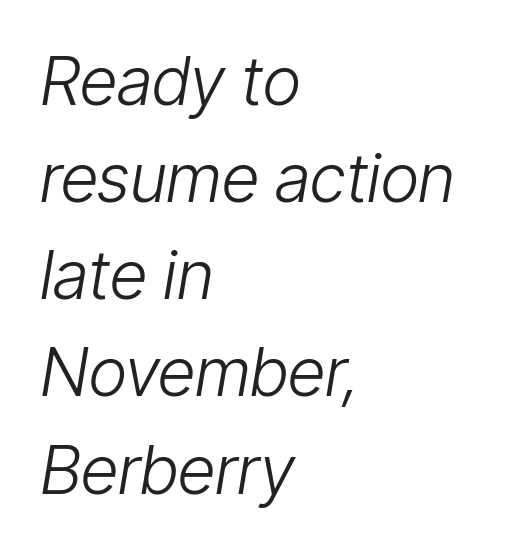
{"italic": "yes", "lean": "right", "slant_degrees": 9, "bold": "no", "weight": "light", "width": "condensed", "stroke_contrast": "low", "x_height": "medium", "monospaced": "no", "underline": "no", "align": "left", "line_spacing": "normal", "line_spacing_ratio": 1.45, "letter_spacing": "normal", "letter_spacing_em": 0.0, "glyph_px": 67}
